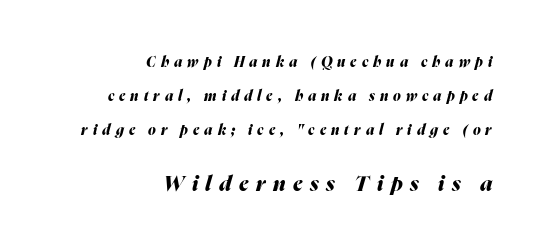
The ragged edge is on the left, which tells us the setting is flush right. The passage shown is emphatically bold. The following chunk of copy outweighs the initial chunk in type size. The area under the type is left untouched.
